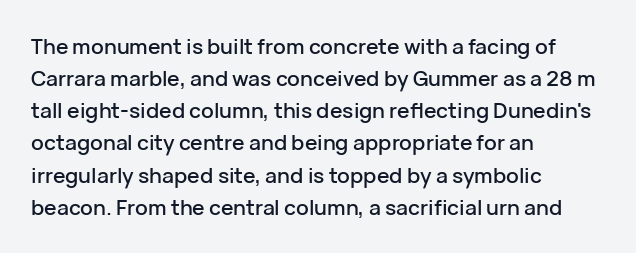
The image shows 21 px text type, upright; set left-aligned, normal line spacing (1.53x), normal letter spacing, not underlined.
